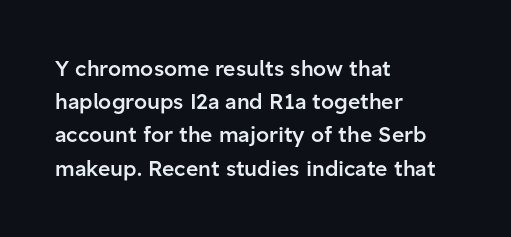
The image shows 21 px text type, upright; set left-aligned, normal line spacing (1.58x), normal letter spacing, not underlined.
